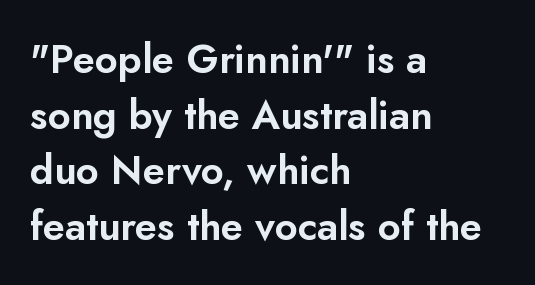
Q: Is the text italic (slanted)? A: No, it is upright.
Q: Is the typeface a serif or a sans-serif typeface? A: Sans-serif.
Q: Is the text underlined? A: No.
Q: How is the paragraph aligned? A: Left-aligned.
Q: Is the spacing between letters normal or unusually wide? A: Normal.
Q: Is the spacing between lines tight, normal or loose? A: Normal.
Q: Width (condensed, normal, or wide)? A: Normal.
Q: Stroke contrast? A: Low.
Q: x-height? A: Small.
Q: Monospaced? A: No.
